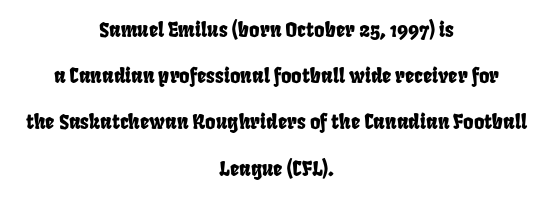
Q: Is the text underlined? A: No.
Q: How is the paragraph aligned? A: Centered.
Q: Is the spacing between letters normal or unusually wide? A: Normal.
Q: Is the spacing between lines tight, normal or loose? A: Loose.
